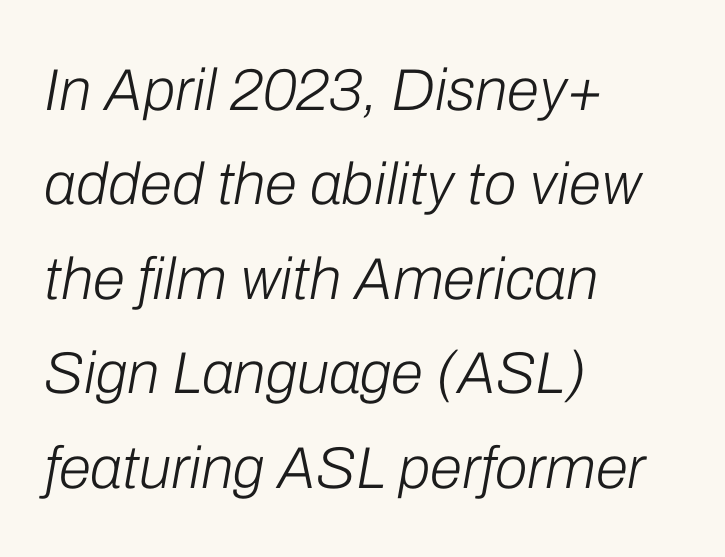
The image shows 59 px light type, italic (leaning right); set left-aligned, normal line spacing (1.6x), normal letter spacing, not underlined; low stroke contrast and a medium x-height.
